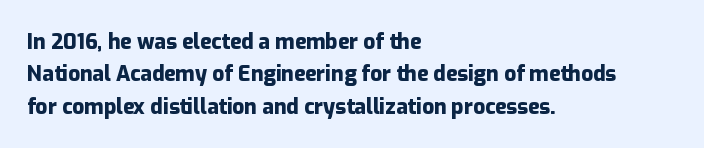
Unlike italic type, these characters show no tilt at all. Line starts are locked; line ends wander. Characters follow at the spacing the type designer built in. On the weight axis this lands at bold, roughly 700. The passage shown is not underscored anywhere.
